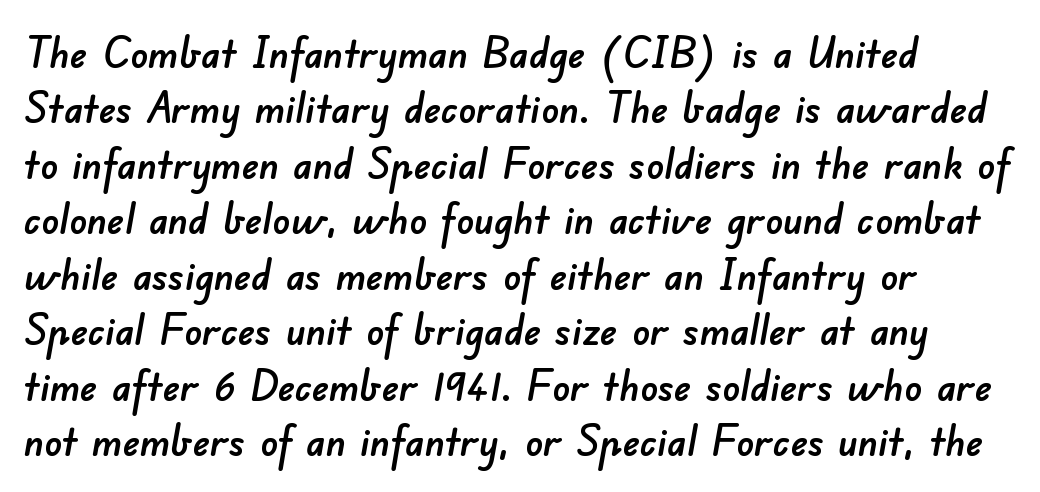
Q: Is the typeface a serif or a sans-serif typeface? A: Sans-serif.
Q: Is the text underlined? A: No.
Q: Is the spacing between letters normal or unusually wide? A: Normal.
Q: Is the spacing between lines tight, normal or loose? A: Normal.
Q: Width (condensed, normal, or wide)? A: Normal.
Q: Stroke contrast? A: Low.
Q: x-height? A: Small.
Q: Monospaced? A: No.
